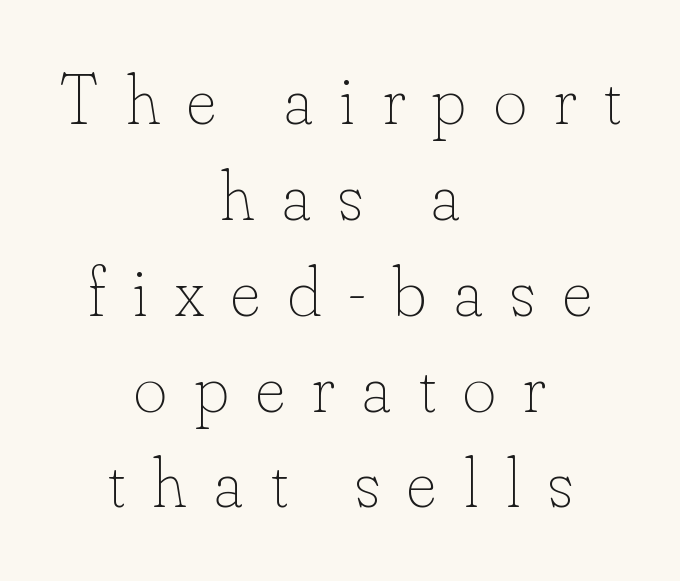
The image shows 71 px thin type, upright; set centered, normal line spacing (1.35x), unusually wide letter spacing (+0.39 em), not underlined; low stroke contrast and a small x-height.
